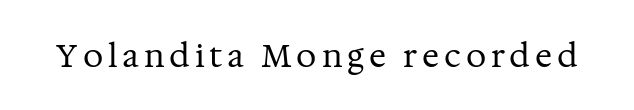
Letters have the restrained weight of plain body copy at most. Descenders are the only things crossing below the line. Rendered with straight, roman letterforms. Here the designer chose a conventional face with non-uniform glyph widths. The text was rendered using a seriffed face with decorative stroke endings.
